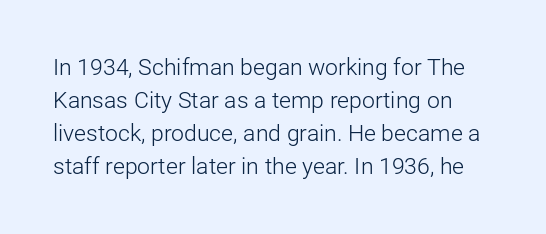
The gap between lines stays unmarked. Heft: none added — not bold. This rendering leaves character spacing at its baseline value. Do the letters lean? They stand straight. The rendering uses a moderate line-height, typical for paragraphs.
